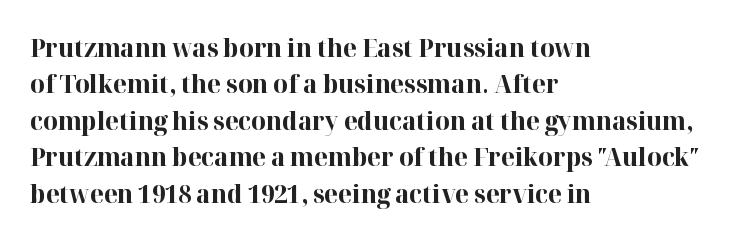
The letters are bold, with thick, heavy strokes. If you measured baseline to baseline, you'd find a middling distance. Posture: straight, roman, zero tilt. No word sits above an underline.
